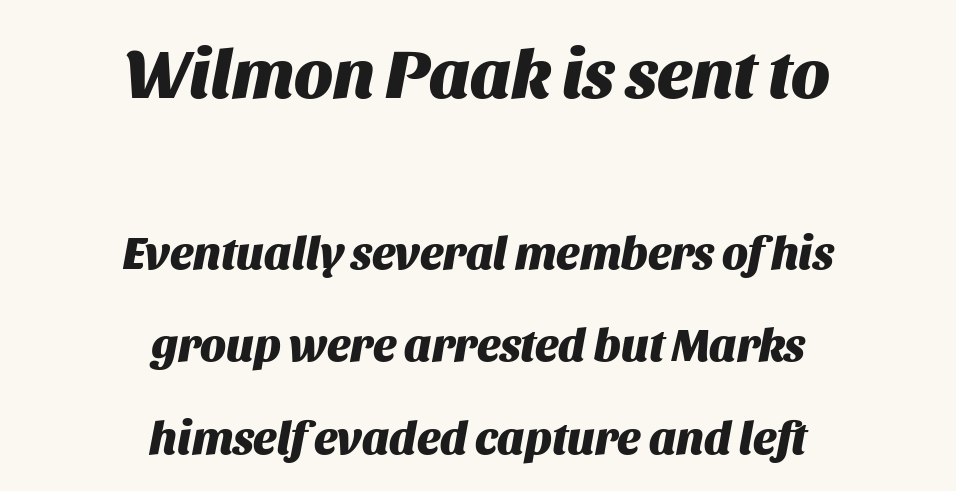
The image shows 69 px heavy type, italic (leaning right); set centered, loose line spacing (2.02x), normal letter spacing, not underlined; the first (top) block is 1.5x larger; medium stroke contrast and a large x-height.
